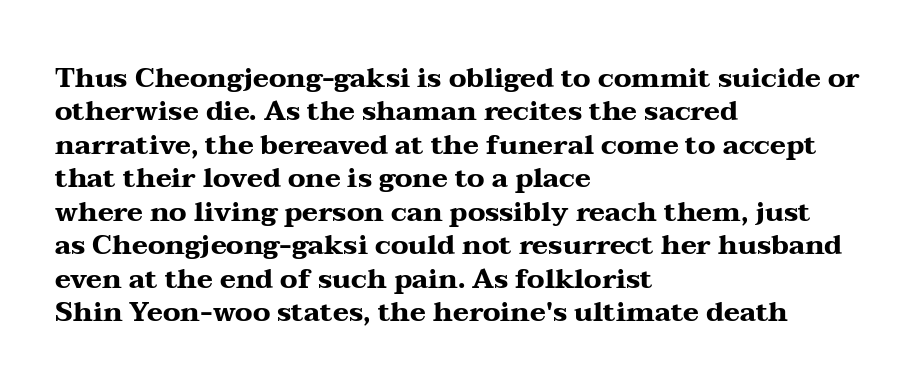
Q: Is the text bold? A: Yes.
Q: Is the text italic (slanted)? A: No, it is upright.
Q: Is the text underlined? A: No.
Q: How is the paragraph aligned? A: Left-aligned.
Q: Is the spacing between letters normal or unusually wide? A: Normal.
